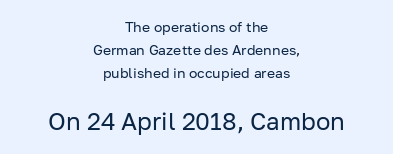
Q: Is the text bold? A: No.
Q: Is the text italic (slanted)? A: No, it is upright.
Q: Is the text underlined? A: No.
Q: How is the paragraph aligned? A: Centered.
Q: Is the spacing between letters normal or unusually wide? A: Normal.
Q: Is the spacing between lines tight, normal or loose? A: Normal.
Q: Which block of text is set in a larger size, the first (top) or the second (bottom)? A: The second (bottom) one.
